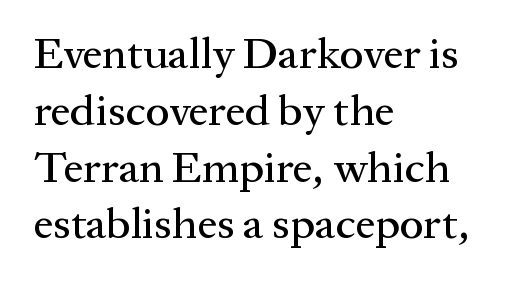
The typeface chosen for these lines features serifs. The lines in this sample share a left origin and differ only in where they stop. Designer's note — italics off, roman on. Character widths vary here, with narrow letters taking less room than wide ones. The rows are spaced the way most documents space them. Here the glyphs are tracked normally, forming tight word shapes.
